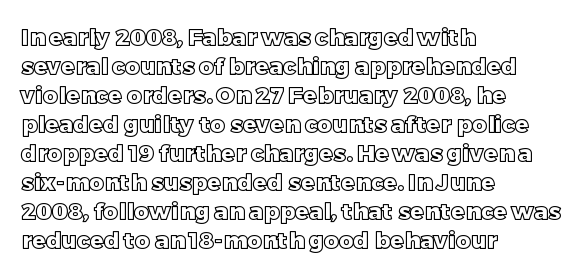
The image shows 23 px text type, upright; set left-aligned, normal line spacing (1.26x), normal letter spacing, not underlined.
